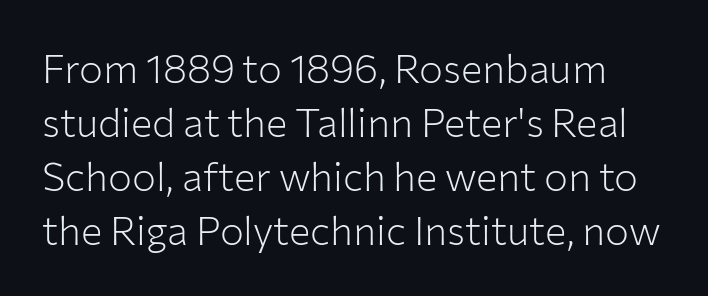
The image shows 40 px light sans-serif type, upright; set normal line spacing (1.35x), normal letter spacing, not underlined; low stroke contrast and a medium x-height.
